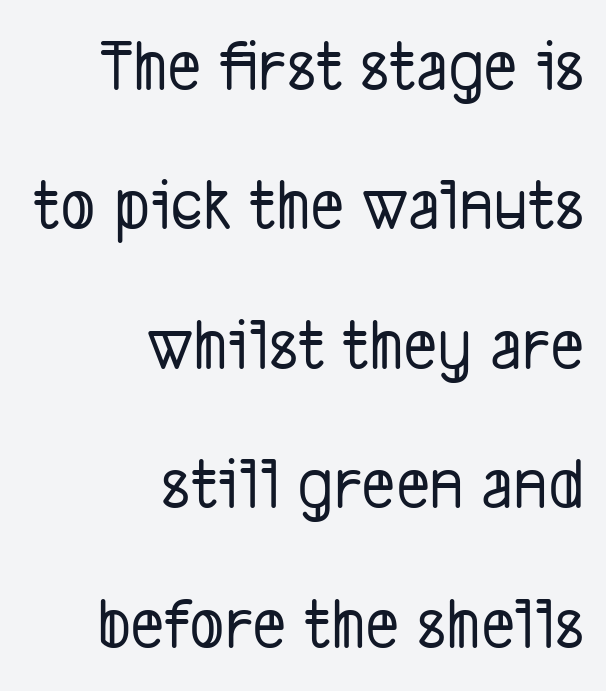
{"serif": "no", "width": "condensed", "stroke_contrast": "low", "x_height": "medium", "monospaced": "no", "underline": "no", "align": "right", "line_spacing": "loose", "line_spacing_ratio": 1.91, "letter_spacing": "normal", "letter_spacing_em": 0.0, "glyph_px": 73}
